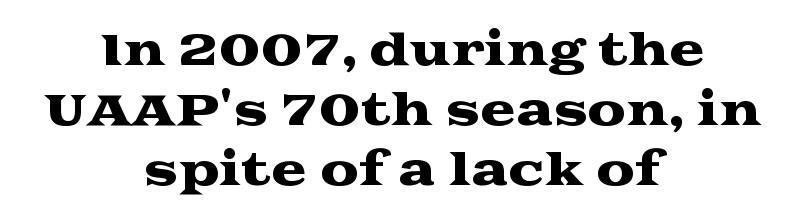
Q: Is the text italic (slanted)? A: No, it is upright.
Q: Is the typeface a serif or a sans-serif typeface? A: Serif.
Q: Is the text underlined? A: No.
Q: How is the paragraph aligned? A: Centered.
Q: Is the spacing between letters normal or unusually wide? A: Normal.
Q: Is the spacing between lines tight, normal or loose? A: Normal.
Q: Width (condensed, normal, or wide)? A: Wide.
Q: Stroke contrast? A: Medium.
Q: x-height? A: Medium.
Q: Monospaced? A: No.
